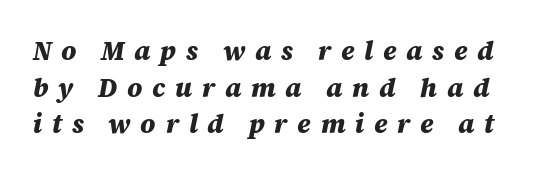
Q: Is the text bold? A: Yes.
Q: Is the text italic (slanted)? A: Yes, it leans right by about 12 degrees.
Q: Is the text underlined? A: No.
Q: Is the spacing between letters normal or unusually wide? A: Unusually wide.
Q: Is the spacing between lines tight, normal or loose? A: Normal.
